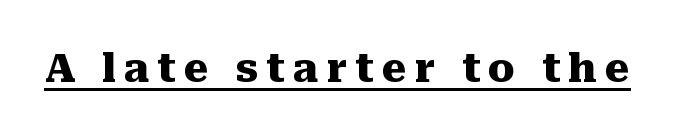
These lines carry a lot of weight — the face is fully bold. Note the varied advance widths — an 'i' is clearly narrower than an 'm'. Tall strokes in this sample are plumb rather than angled. The glyphs in this specimen are seriffed. A baseline rule has been typeset under these characters. The letters are spread apart with noticeably loose tracking.
